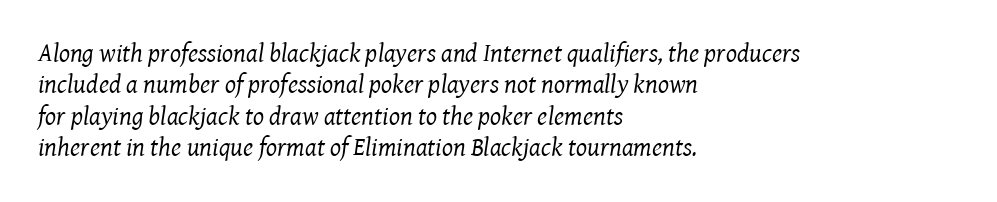
Observe the ordinary spacing: letters are neighbours, not strangers. Slant detected: the letters are inclined. If you drew a ruler down the left edge, every line would touch it. The font sits on the lighter half of the weight spectrum, regular included.
